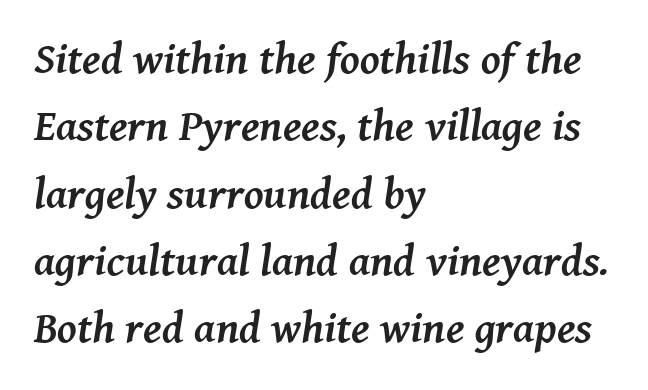
Here the designer chose a conventional face with non-uniform glyph widths. Check under the words: just untouched page. Notice how the passage keeps a crisp vertical edge on the left only. The characters display serif detailing at their extremities.
